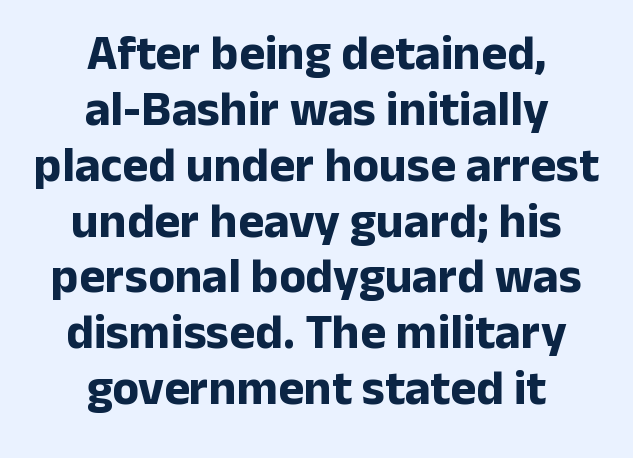
The image shows 49 px bold sans-serif type, upright; set centered, tight line spacing (1.14x), normal letter spacing, not underlined; low stroke contrast and a medium x-height.
